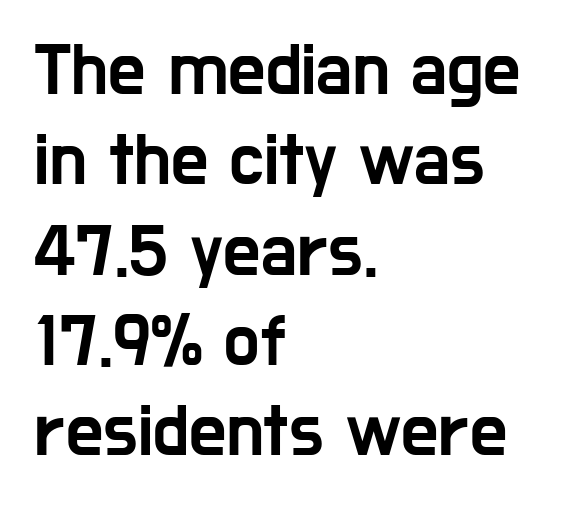
The image shows 74 px condensed sans-serif type, upright; set left-aligned, line spacing 1.22x, normal letter spacing, not underlined; low stroke contrast and a medium x-height.
